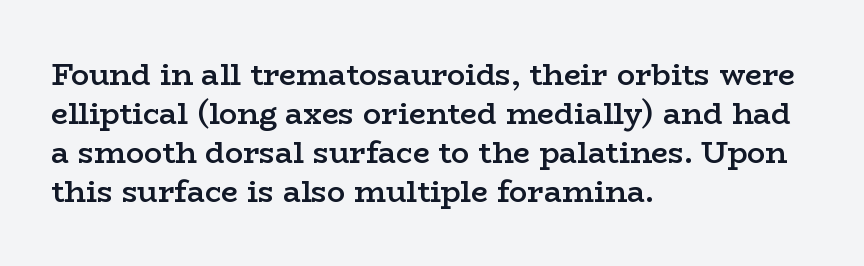
Q: Is the text bold? A: Semi-bold.
Q: Is the text italic (slanted)? A: No, it is upright.
Q: Is the typeface a serif or a sans-serif typeface? A: Serif.
Q: Is the text underlined? A: No.
Q: How is the paragraph aligned? A: Left-aligned.
Q: Is the spacing between letters normal or unusually wide? A: Normal.
Q: Is the spacing between lines tight, normal or loose? A: Normal.
Q: Width (condensed, normal, or wide)? A: Wide.
Q: Stroke contrast? A: Low.
Q: x-height? A: Medium.
Q: Monospaced? A: No.
